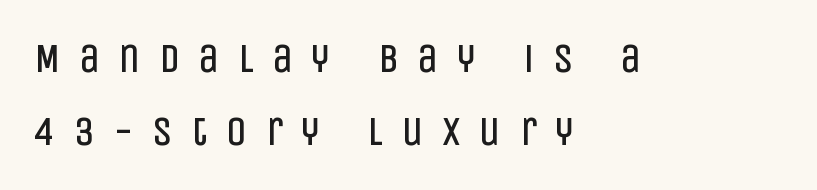
{"serif": "no", "italic": "no", "bold": "no", "weight": "regular", "width": "condensed", "stroke_contrast": "low", "x_height": "large", "monospaced": "no", "underline": "no", "align": "left", "line_spacing_ratio": 1.78, "letter_spacing": "wide", "letter_spacing_em": 0.46, "glyph_px": 41}
